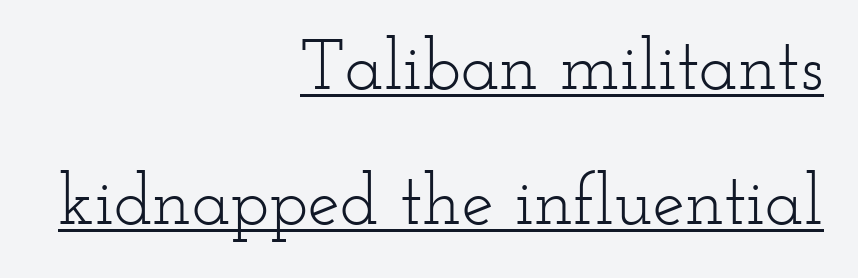
Emphasis is given by a line drawn under the lettering. Quick note: not italic, upright. Character widths vary here, with narrow letters taking less room than wide ones. Visually the block forms a straight wall on the right and a jagged coastline on the left. The strokes are not fattened; the text isn't bold. The type family on display is of the serif kind.
